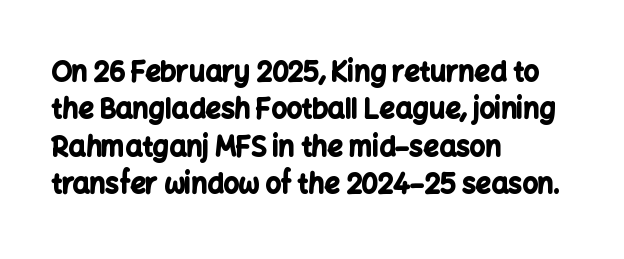
It's the straight-up-and-down kind of type. The lines are quadded left. Letter spacing: default. Rule under the text: the space is simply empty. The space between consecutive lines is moderate. Notice how thick the strokes are: this is what a full bold looks like.
